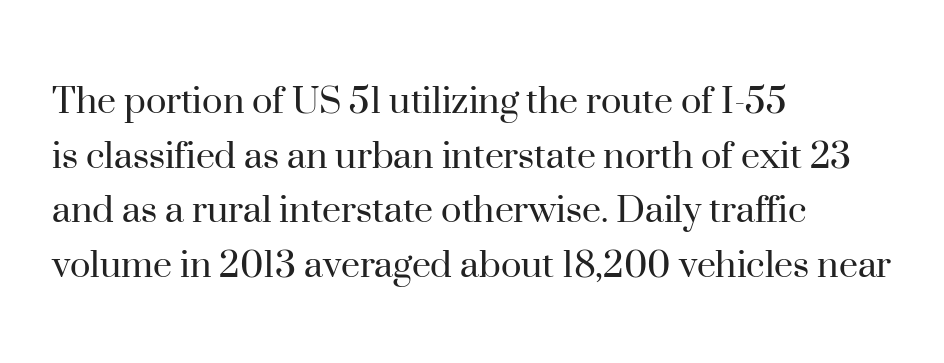
{"serif": "yes", "italic": "no", "bold": "no", "weight": "regular", "width": "normal", "stroke_contrast": "high", "x_height": "small", "monospaced": "no", "underline": "no", "align": "left", "line_spacing": "normal", "line_spacing_ratio": 1.27, "letter_spacing": "normal", "letter_spacing_em": 0.0, "glyph_px": 43}
